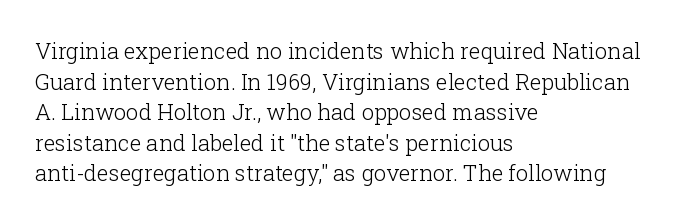
Q: Is the text bold? A: No.
Q: Is the text italic (slanted)? A: No, it is upright.
Q: Is the text underlined? A: No.
Q: How is the paragraph aligned? A: Left-aligned.
Q: Is the spacing between letters normal or unusually wide? A: Normal.
Q: Is the spacing between lines tight, normal or loose? A: Normal.
